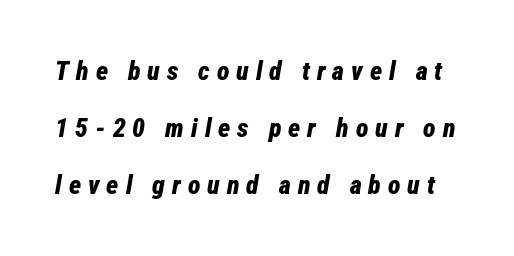
These lines stand farther apart than default settings would place them. The zone under the glyphs is completely vacant. Caption: expanded tracking, letters set apart. Typographic density is high because the face is bold. Posture: slanted.
